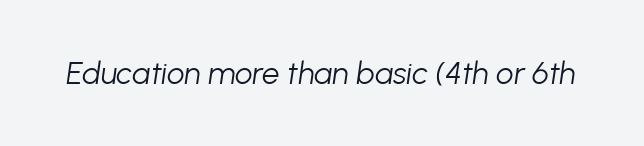
Q: Is the text bold? A: No.
Q: Is the text italic (slanted)? A: Yes, it leans right by about 8 degrees.
Q: Is the text underlined? A: No.
Q: Is the spacing between letters normal or unusually wide? A: Normal.
Q: Width (condensed, normal, or wide)? A: Normal.
Q: Stroke contrast? A: Low.
Q: x-height? A: Medium.
Q: Monospaced? A: No.
